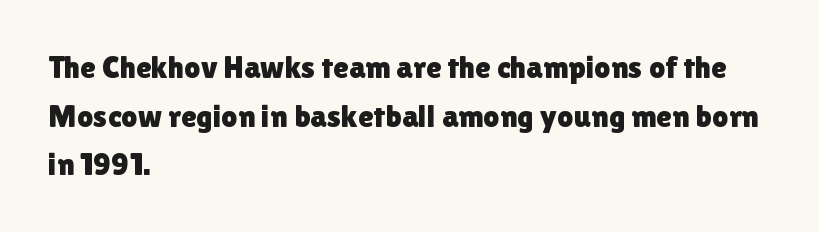
The letterforms sit shoulder to shoulder at normal distance. Baseline-to-baseline distance is the conventional proportion of letter height. Style check: upright. Each letter's strokes conclude bluntly, with no projecting serifs. A classic flush-left, rag-right setting is used for this passage. A bare baseline throughout the passage.
